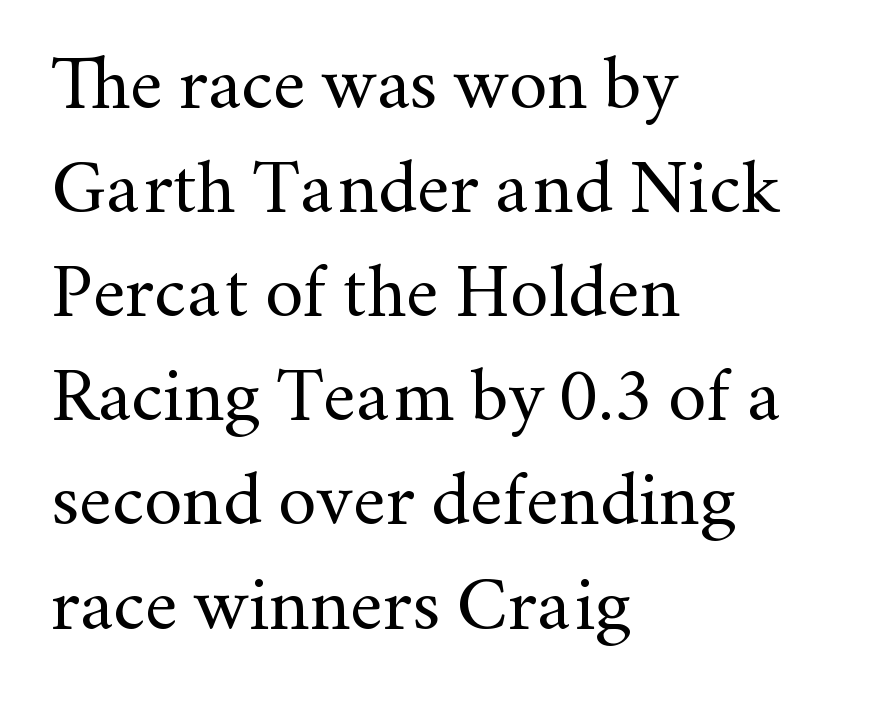
Examine the stroke ends and you'll spot serifs. This sample has the flowing, uneven cadence of proportional lettering. The font is comparable to plain body text, perhaps lighter. The letters stand upright; this is a roman face.
